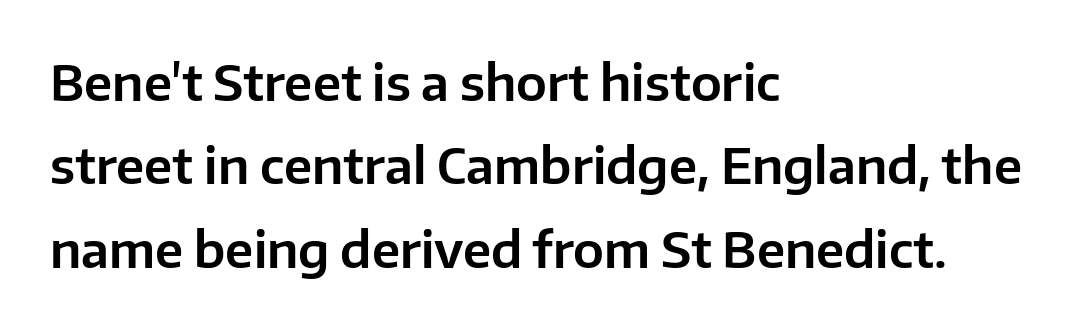
The image shows 49 px sans-serif type, upright; set left-aligned, normal line spacing (1.7x), normal letter spacing, not underlined; low stroke contrast and a medium x-height.
